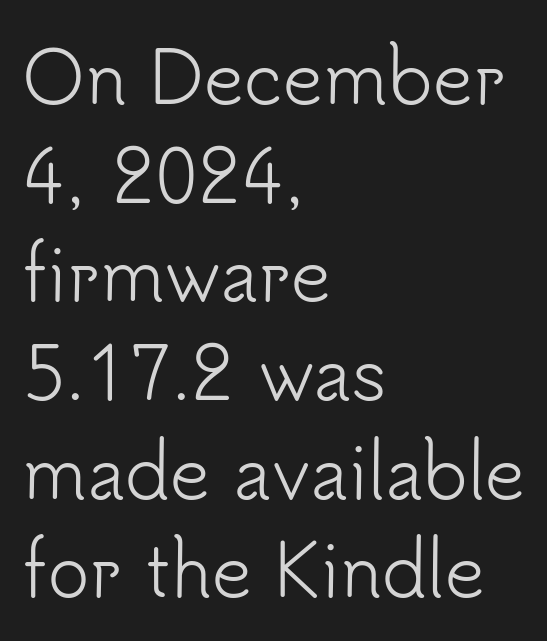
Q: Is the text bold? A: No.
Q: Is the text italic (slanted)? A: No, it is upright.
Q: Is the typeface a serif or a sans-serif typeface? A: Sans-serif.
Q: Is the text underlined? A: No.
Q: How is the paragraph aligned? A: Left-aligned.
Q: Is the spacing between letters normal or unusually wide? A: Normal.
Q: Is the spacing between lines tight, normal or loose? A: Normal.
Q: Width (condensed, normal, or wide)? A: Normal.
Q: Stroke contrast? A: Low.
Q: x-height? A: Small.
Q: Monospaced? A: No.
